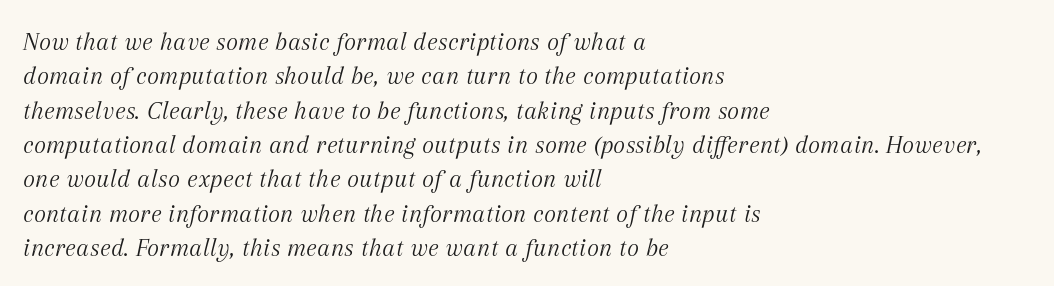
The image shows 26 px text type, italic (leaning right); set left-aligned, normal line spacing (1.32x), normal letter spacing, not underlined.
